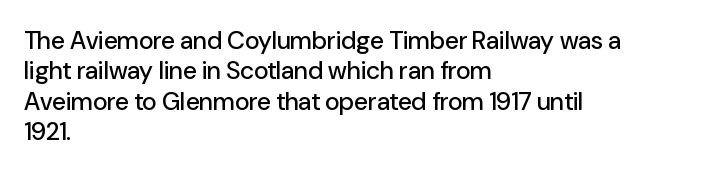
The image shows 25 px text type, upright; set left-aligned, line spacing 1.22x, normal letter spacing, not underlined.
